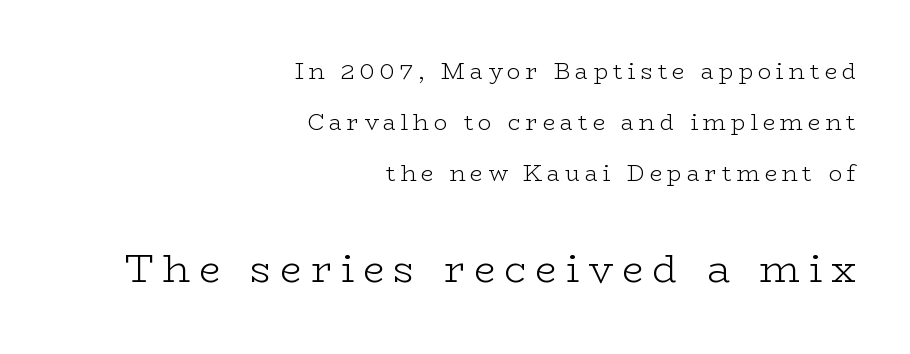
The image shows 39 px light, wide serif type, upright; set right-aligned, loose line spacing (2.32x), unusually wide letter spacing (+0.23 em), not underlined; the second (bottom) block is 1.77x larger; low stroke contrast and a medium x-height.
